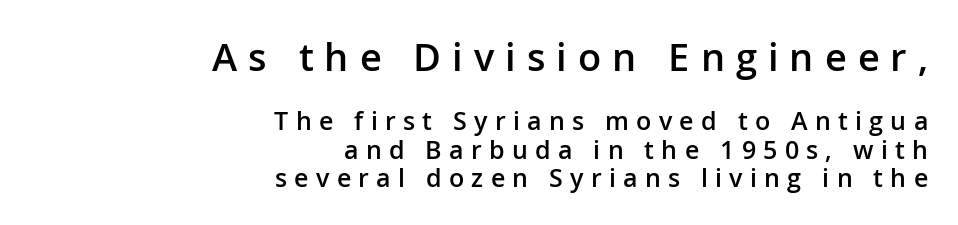
{"serif": "no", "italic": "no", "bold": "semi", "weight": "semibold", "width": "normal", "stroke_contrast": "low", "x_height": "medium", "monospaced": "no", "underline": "no", "align": "right", "line_spacing": "tight", "line_spacing_ratio": 1.13, "letter_spacing": "wide", "letter_spacing_em": 0.29, "larger_block": "first", "size_ratio": 1.52, "glyph_px": 38}
